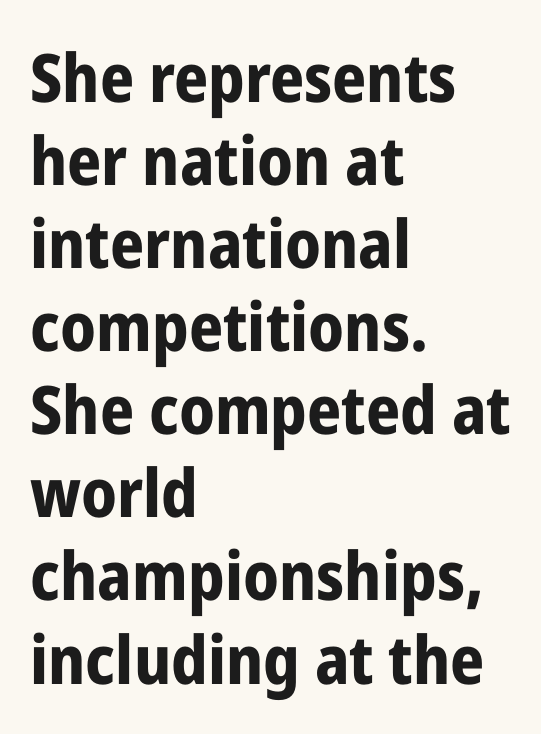
Q: Is the text bold? A: Yes.
Q: Is the text italic (slanted)? A: No, it is upright.
Q: Is the typeface a serif or a sans-serif typeface? A: Sans-serif.
Q: Is the text underlined? A: No.
Q: How is the paragraph aligned? A: Left-aligned.
Q: Is the spacing between letters normal or unusually wide? A: Normal.
Q: Width (condensed, normal, or wide)? A: Condensed.
Q: Stroke contrast? A: Low.
Q: x-height? A: Medium.
Q: Monospaced? A: No.
